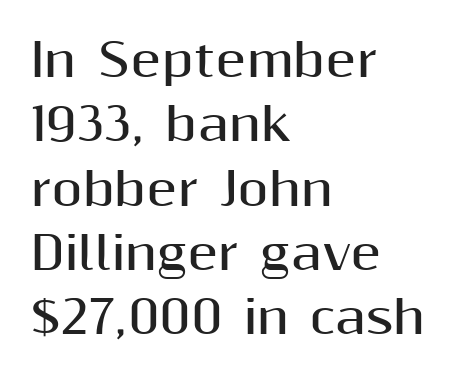
{"serif": "no", "italic": "no", "bold": "yes", "weight": "bold", "width": "normal", "stroke_contrast": "medium", "x_height": "medium", "monospaced": "no", "underline": "no", "align": "left", "line_spacing": "normal", "line_spacing_ratio": 1.43, "letter_spacing": "normal", "letter_spacing_em": 0.0, "glyph_px": 45}
